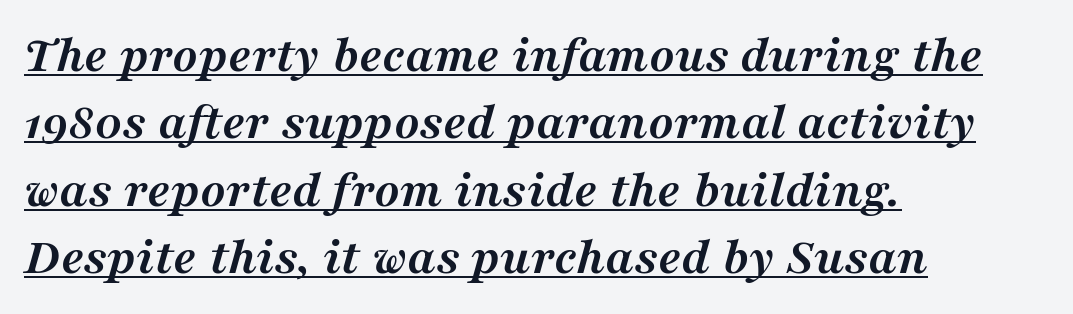
{"serif": "yes", "italic": "yes", "lean": "right", "slant_degrees": 16, "bold": "yes", "weight": "semibold", "width": "normal", "stroke_contrast": "medium", "x_height": "medium", "monospaced": "no", "underline": "yes", "align": "left", "line_spacing": "normal", "line_spacing_ratio": 1.27, "letter_spacing": "normal", "letter_spacing_em": 0.0, "glyph_px": 53}
